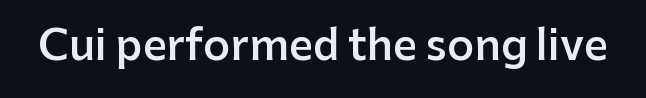
Q: Is the text bold? A: Semi-bold.
Q: Is the text italic (slanted)? A: No, it is upright.
Q: Is the typeface a serif or a sans-serif typeface? A: Sans-serif.
Q: Is the text underlined? A: No.
Q: Is the spacing between letters normal or unusually wide? A: Normal.
Q: Width (condensed, normal, or wide)? A: Normal.
Q: Stroke contrast? A: Low.
Q: x-height? A: Medium.
Q: Monospaced? A: No.
